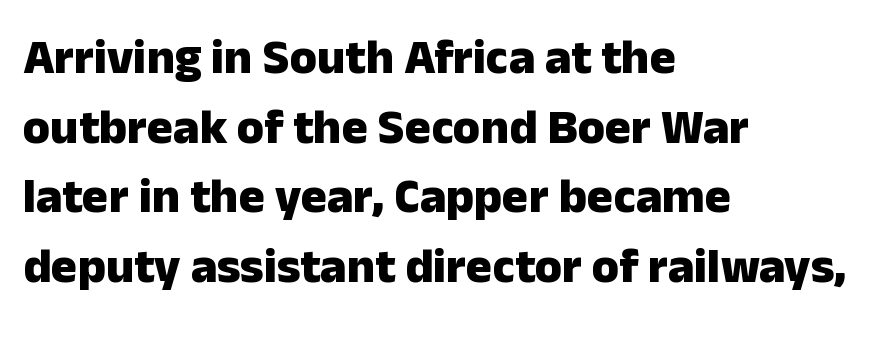
{"serif": "no", "italic": "no", "bold": "yes", "weight": "heavy", "width": "normal", "stroke_contrast": "low", "x_height": "medium", "monospaced": "no", "underline": "no", "align": "left", "line_spacing": "normal", "line_spacing_ratio": 1.42, "letter_spacing": "normal", "letter_spacing_em": 0.0, "glyph_px": 49}
